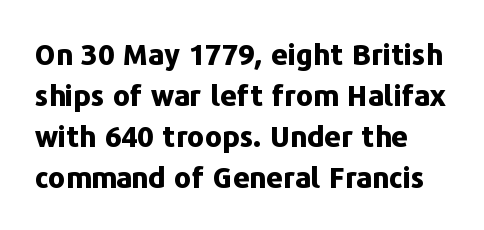
The image shows 29 px bold sans-serif type, upright; set normal line spacing (1.41x), normal letter spacing, not underlined; low stroke contrast and a medium x-height.
